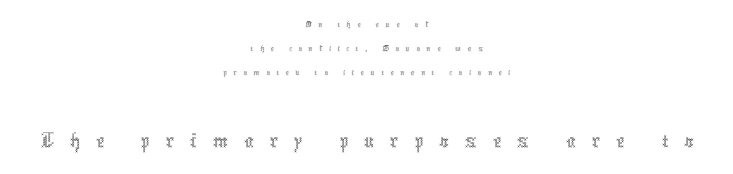
{"italic": "no", "bold": "no", "weight": "thin", "width": "condensed", "x_height": "medium", "monospaced": "no", "underline": "no", "align": "center", "line_spacing": "normal", "line_spacing_ratio": 1.27, "letter_spacing": "wide", "letter_spacing_em": 0.34, "larger_block": "second", "size_ratio": 2.47, "glyph_px": 47}
